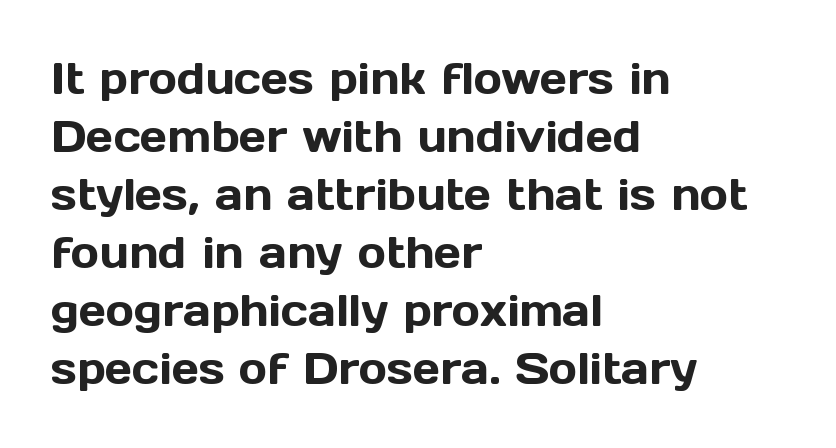
{"serif": "no", "italic": "no", "width": "normal", "x_height": "medium", "monospaced": "no", "underline": "no", "align": "left", "line_spacing": "normal", "line_spacing_ratio": 1.35, "letter_spacing": "normal", "letter_spacing_em": 0.0, "glyph_px": 43}
